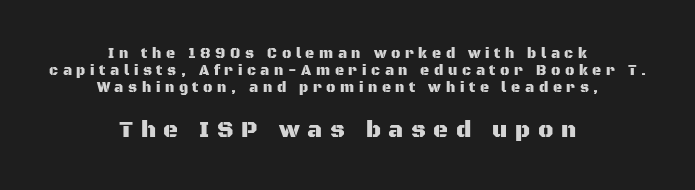
Q: Is the text italic (slanted)? A: No, it is upright.
Q: Is the text underlined? A: No.
Q: How is the paragraph aligned? A: Centered.
Q: Is the spacing between letters normal or unusually wide? A: Unusually wide.
Q: Which block of text is set in a larger size, the first (top) or the second (bottom)? A: The second (bottom) one.
